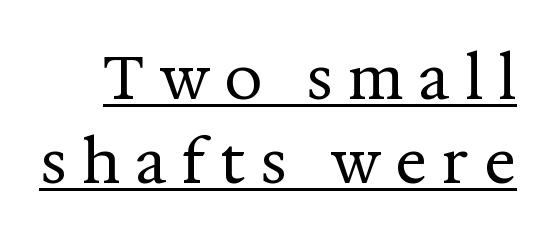
The type family on display is of the serif kind. This reads as an unemphasized weight, regular at the heaviest. The type is letterspaced generously, with wide tracking. Underline: present. Posture: vertical.
